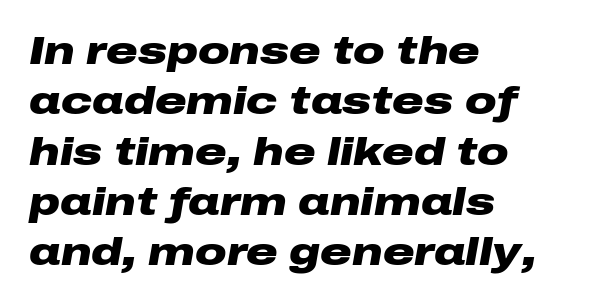
{"italic": "yes", "lean": "right", "slant_degrees": 10, "bold": "yes", "weight": "heavy", "width": "wide", "stroke_contrast": "low", "x_height": "medium", "monospaced": "no", "underline": "no", "align": "left", "line_spacing": "normal", "line_spacing_ratio": 1.29, "letter_spacing": "normal", "letter_spacing_em": 0.0, "glyph_px": 39}
